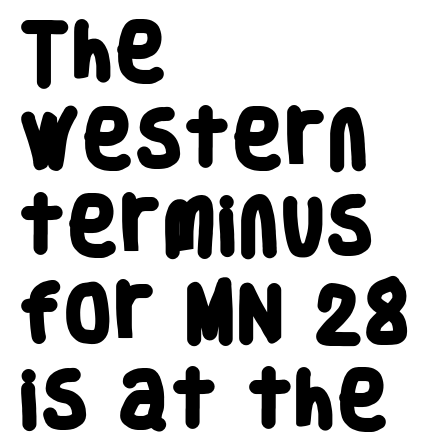
The image shows 63 px heavy, condensed sans-serif type; set left-aligned, normal line spacing (1.38x), normal letter spacing, not underlined; low stroke contrast and a large x-height.
